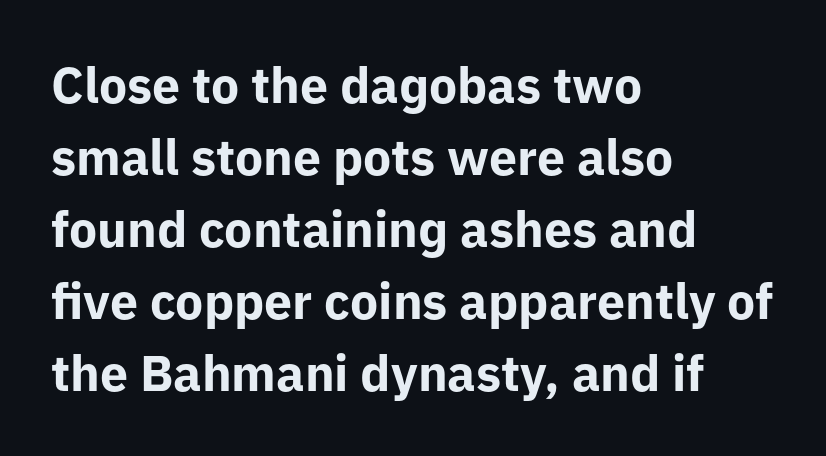
The image shows 50 px bold sans-serif type, upright; set left-aligned, normal line spacing (1.44x), normal letter spacing, not underlined; low stroke contrast and a medium x-height.
